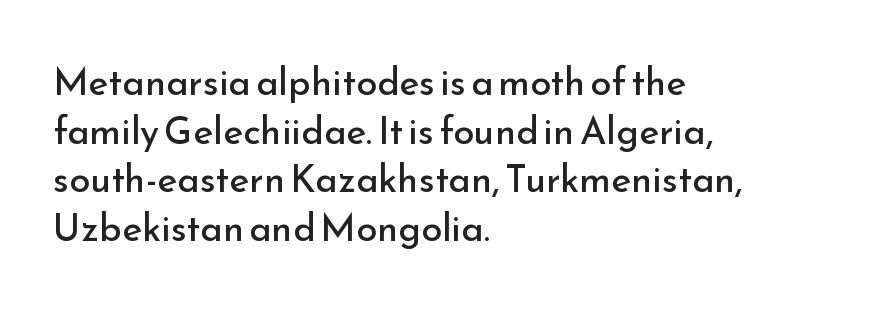
The image shows 38 px regular-weight sans-serif type, upright; set left-aligned, normal line spacing (1.28x), normal letter spacing, not underlined; low stroke contrast and a small x-height.
